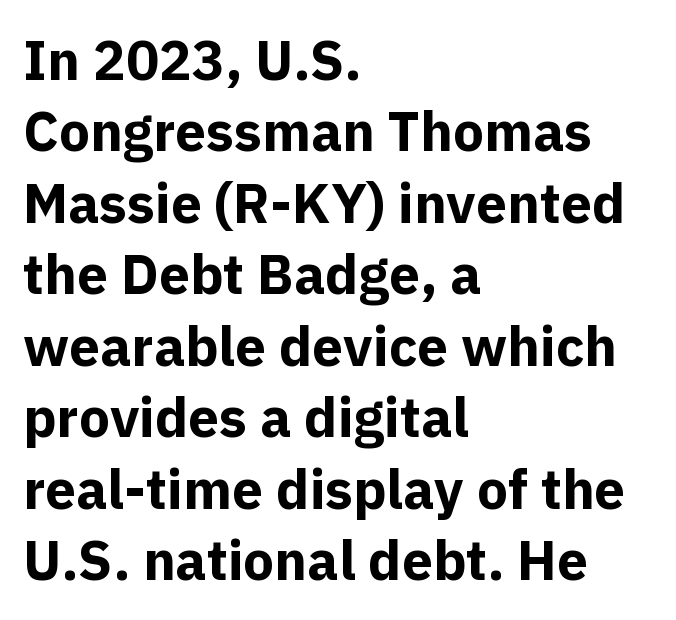
Q: Is the text bold? A: Yes.
Q: Is the text italic (slanted)? A: No, it is upright.
Q: Is the typeface a serif or a sans-serif typeface? A: Sans-serif.
Q: Is the text underlined? A: No.
Q: How is the paragraph aligned? A: Left-aligned.
Q: Is the spacing between letters normal or unusually wide? A: Normal.
Q: Is the spacing between lines tight, normal or loose? A: Normal.
Q: Width (condensed, normal, or wide)? A: Normal.
Q: x-height? A: Medium.
Q: Monospaced? A: No.
